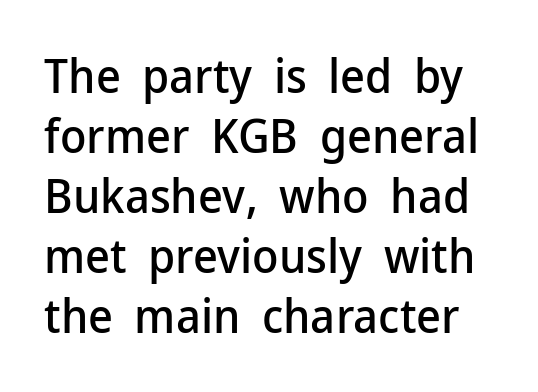
Q: Is the text italic (slanted)? A: No, it is upright.
Q: Is the typeface a serif or a sans-serif typeface? A: Sans-serif.
Q: Is the text underlined? A: No.
Q: Is the spacing between letters normal or unusually wide? A: Normal.
Q: Is the spacing between lines tight, normal or loose? A: Normal.
Q: Width (condensed, normal, or wide)? A: Normal.
Q: Stroke contrast? A: Low.
Q: x-height? A: Medium.
Q: Monospaced? A: No.
